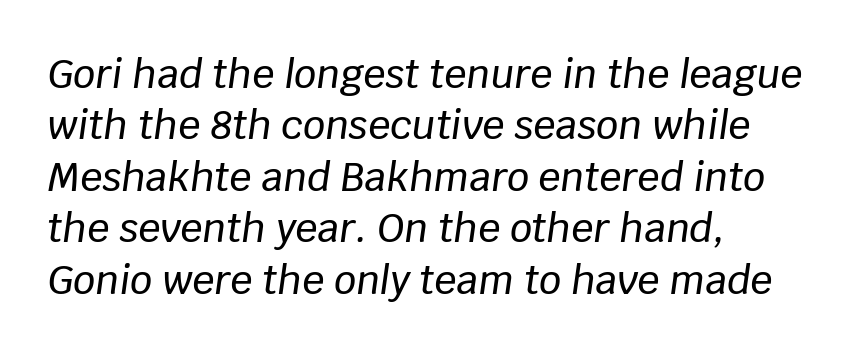
Q: Is the text italic (slanted)? A: Yes, it leans right by about 8 degrees.
Q: Is the text underlined? A: No.
Q: How is the paragraph aligned? A: Left-aligned.
Q: Is the spacing between letters normal or unusually wide? A: Normal.
Q: Is the spacing between lines tight, normal or loose? A: Normal.
Q: Width (condensed, normal, or wide)? A: Normal.
Q: Stroke contrast? A: Low.
Q: x-height? A: Large.
Q: Monospaced? A: No.
